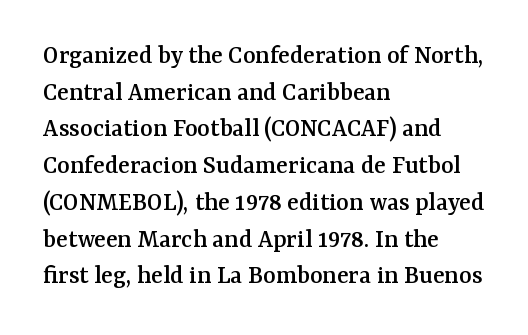
Alignment: flush left. The lettering stays uniformly vertical, giving the passage a roman look. The block of text has a typical density, with ordinary space between rows. Beneath every word, the page is bare. Compared with typical body copy, the letter spacing here is the same.
